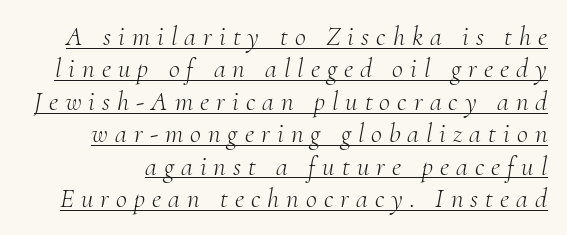
The image shows 27 px text type, italic (leaning right); set line spacing 1.2x, unusually wide letter spacing (+0.26 em), underlined.
